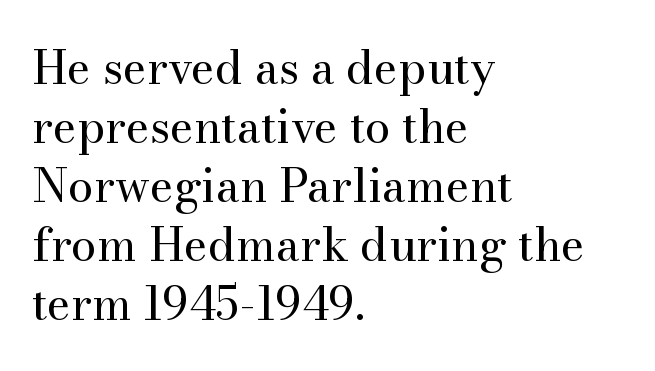
The face used here is rendered with its standard letterfit. Notice how the stems are strictly vertical — no italics here. Each new line begins a customary step beneath the previous one. Weight: not bold — regular or lighter. You could not count columns in this text — the font is proportionally spaced. In CSS terms this would be text-align: left.
